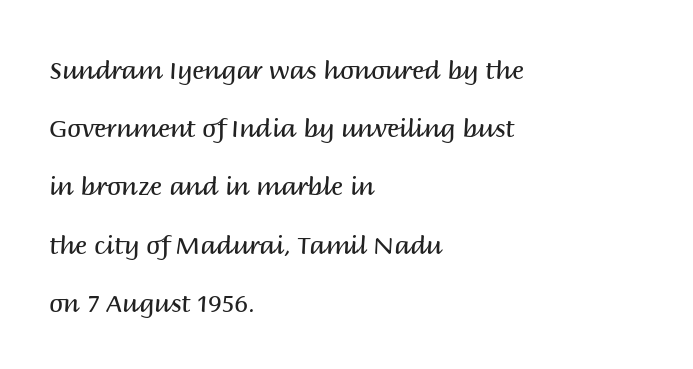
{"bold": "no", "underline": "no", "align": "left", "line_spacing": "loose", "line_spacing_ratio": 2.33, "letter_spacing": "normal", "letter_spacing_em": 0.0, "glyph_px": 25}
